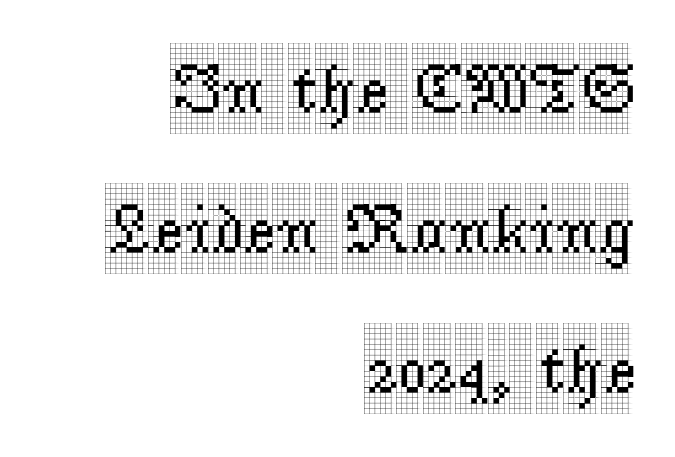
Q: Is the text italic (slanted)? A: No, it is upright.
Q: Is the typeface a serif or a sans-serif typeface? A: Serif.
Q: Is the text underlined? A: No.
Q: How is the paragraph aligned? A: Right-aligned.
Q: Is the spacing between letters normal or unusually wide? A: Normal.
Q: Is the spacing between lines tight, normal or loose? A: Loose.
Q: Width (condensed, normal, or wide)? A: Condensed.
Q: x-height? A: Large.
Q: Monospaced? A: No.
